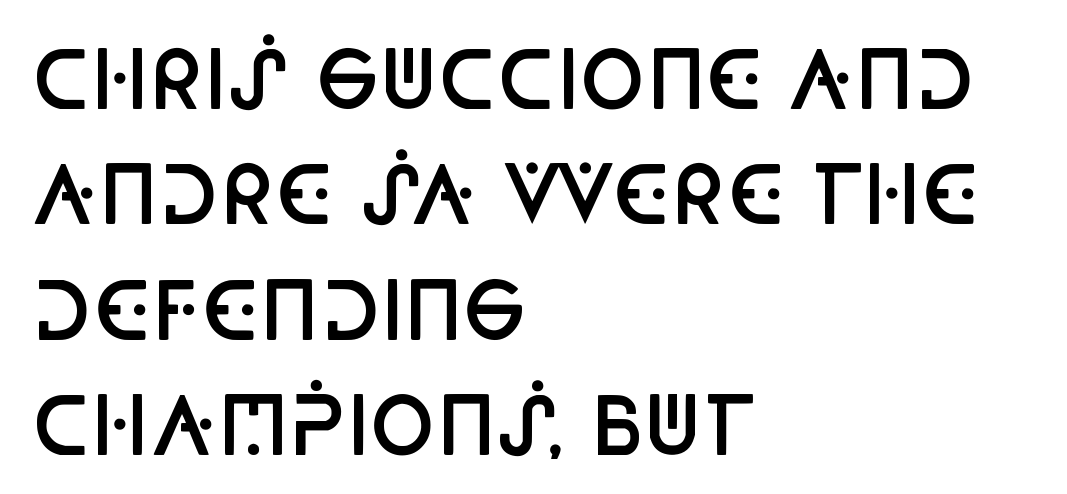
The image shows 79 px semibold, condensed sans-serif type, upright; set left-aligned, normal line spacing (1.46x), normal letter spacing, not underlined; low stroke contrast and a large x-height.
